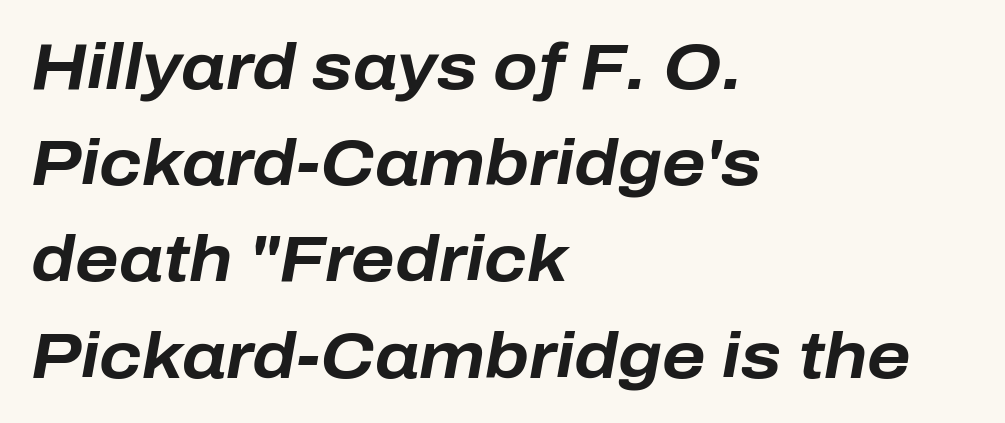
This rendering leaves character spacing at its baseline value. The axis of the letterforms is tilted away from vertical. What weight is shown? A full bold with thick strokes. Visually the block forms a straight wall on the left and a jagged coastline on the right. The area under the type is left untouched.
